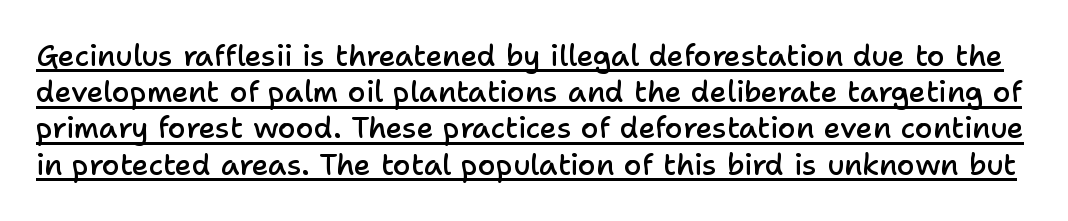
The space between consecutive lines is moderate. Regarding serifs, this sample does without them. Is there an underline? Yes — a line sits under the letters. You could not count columns in this text — the font is proportionally spaced. How are the letters spaced? Ordinarily, with no added tracking.
